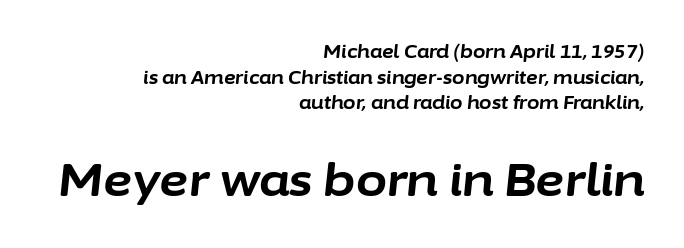
{"italic": "yes", "lean": "right", "slant_degrees": 6, "bold": "yes", "weight": "bold", "width": "normal", "stroke_contrast": "low", "x_height": "medium", "monospaced": "no", "underline": "no", "align": "right", "line_spacing": "normal", "line_spacing_ratio": 1.42, "letter_spacing": "normal", "letter_spacing_em": 0.0, "larger_block": "second", "size_ratio": 2.5, "glyph_px": 45}
